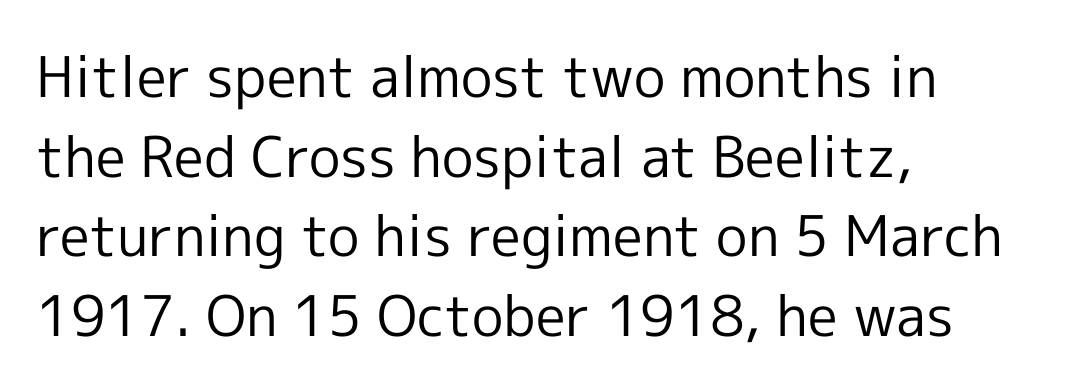
{"serif": "no", "italic": "no", "bold": "no", "weight": "regular", "width": "normal", "x_height": "medium", "monospaced": "no", "underline": "no", "align": "left", "line_spacing": "normal", "line_spacing_ratio": 1.42, "letter_spacing": "normal", "letter_spacing_em": 0.0, "glyph_px": 56}
